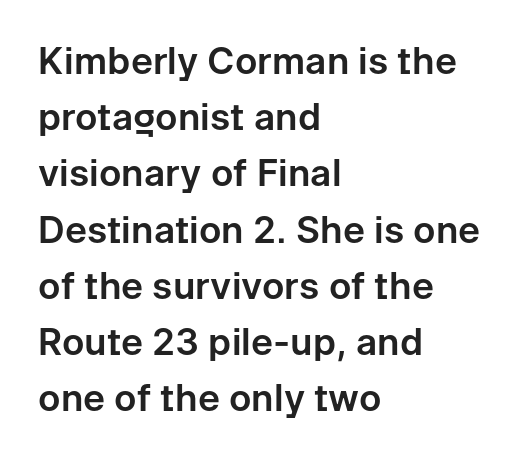
The image shows 37 px sans-serif type, upright; set left-aligned, normal line spacing (1.52x), normal letter spacing, not underlined; low stroke contrast and a medium x-height.
